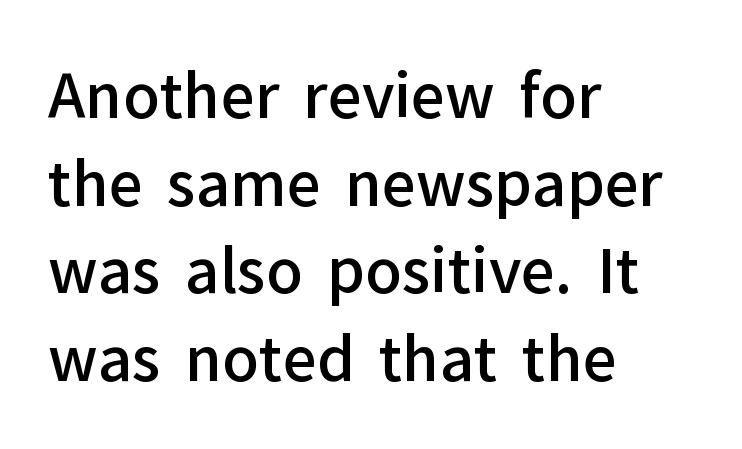
Q: Is the text bold? A: Semi-bold.
Q: Is the text italic (slanted)? A: No, it is upright.
Q: Is the typeface a serif or a sans-serif typeface? A: Sans-serif.
Q: Is the text underlined? A: No.
Q: How is the paragraph aligned? A: Left-aligned.
Q: Is the spacing between letters normal or unusually wide? A: Normal.
Q: Is the spacing between lines tight, normal or loose? A: Normal.
Q: Width (condensed, normal, or wide)? A: Normal.
Q: Stroke contrast? A: Low.
Q: x-height? A: Medium.
Q: Monospaced? A: No.
